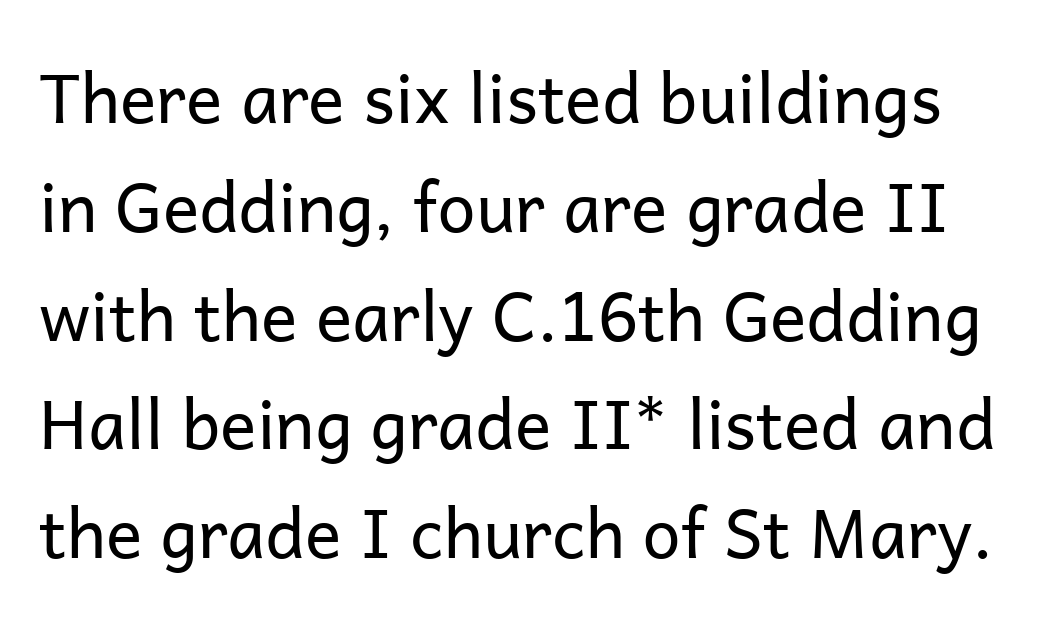
The image shows 68 px regular-weight sans-serif type, upright; set normal line spacing (1.6x), normal letter spacing, not underlined; low stroke contrast and a medium x-height.
